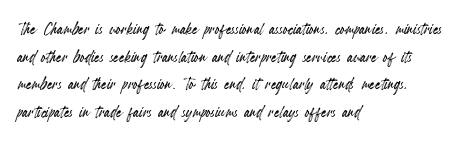
The image shows 21 px text type; set left-aligned, normal line spacing (1.32x), normal letter spacing, not underlined.
